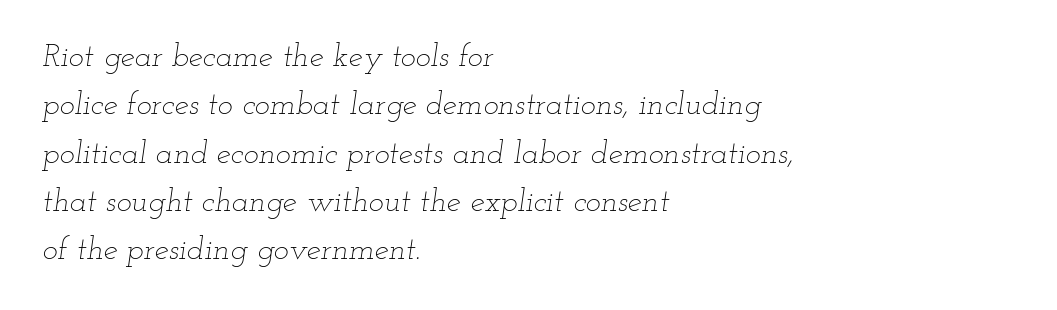
The image shows 32 px thin, wide type, italic (leaning right); set left-aligned, normal line spacing (1.51x), normal letter spacing, not underlined; low stroke contrast and a small x-height.
